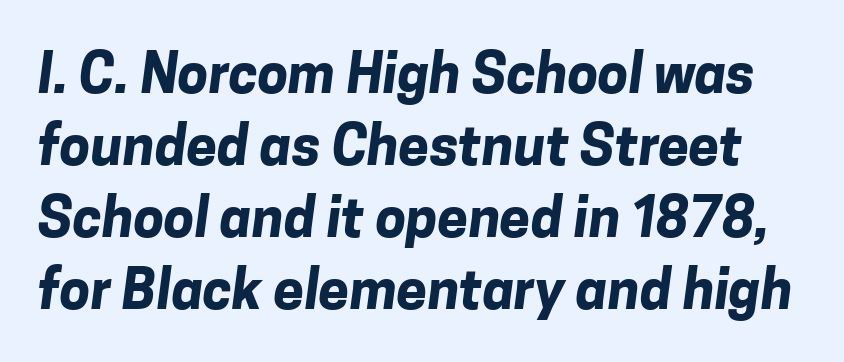
Q: Is the text bold? A: Yes.
Q: Is the typeface a serif or a sans-serif typeface? A: Sans-serif.
Q: Is the text underlined? A: No.
Q: Is the spacing between letters normal or unusually wide? A: Normal.
Q: Is the spacing between lines tight, normal or loose? A: Normal.
Q: Width (condensed, normal, or wide)? A: Normal.
Q: Stroke contrast? A: Low.
Q: x-height? A: Medium.
Q: Monospaced? A: No.
